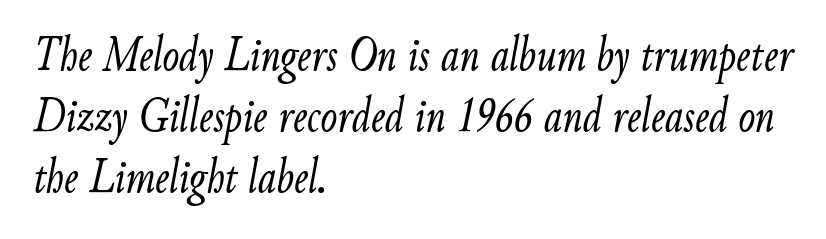
{"italic": "yes", "lean": "right", "slant_degrees": 9, "bold": "no", "weight": "light", "width": "condensed", "stroke_contrast": "low", "x_height": "small", "monospaced": "no", "underline": "no", "align": "left", "line_spacing_ratio": 1.22, "letter_spacing": "normal", "letter_spacing_em": 0.0, "glyph_px": 50}
